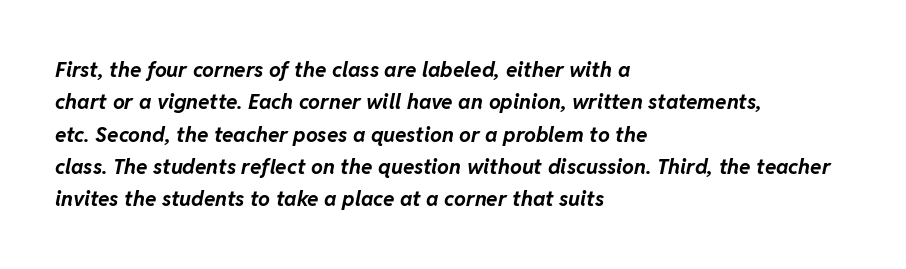
The image shows 21 px bold type, italic (leaning right); set left-aligned, normal line spacing (1.54x), normal letter spacing, not underlined.
